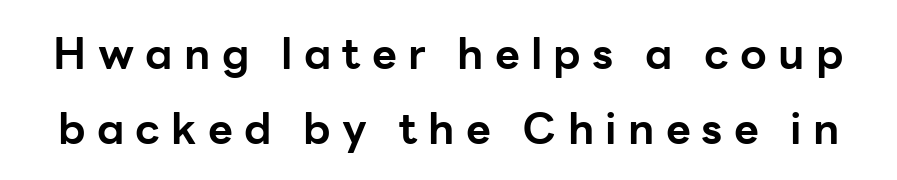
{"serif": "no", "italic": "no", "bold": "yes", "weight": "bold", "width": "normal", "stroke_contrast": "low", "x_height": "medium", "monospaced": "no", "underline": "no", "line_spacing_ratio": 1.75, "letter_spacing": "wide", "letter_spacing_em": 0.26, "glyph_px": 43}
